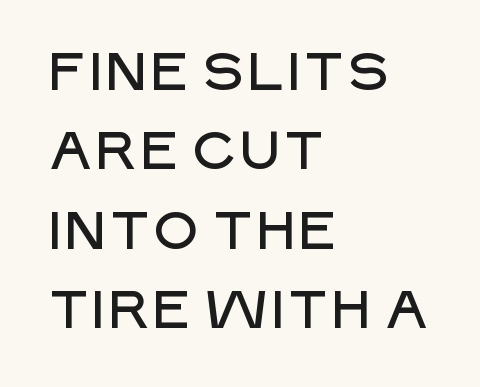
Q: Is the text italic (slanted)? A: No, it is upright.
Q: Is the typeface a serif or a sans-serif typeface? A: Sans-serif.
Q: Is the text underlined? A: No.
Q: How is the paragraph aligned? A: Left-aligned.
Q: Is the spacing between letters normal or unusually wide? A: Normal.
Q: Is the spacing between lines tight, normal or loose? A: Normal.
Q: Width (condensed, normal, or wide)? A: Normal.
Q: Stroke contrast? A: Low.
Q: x-height? A: Large.
Q: Monospaced? A: No.
